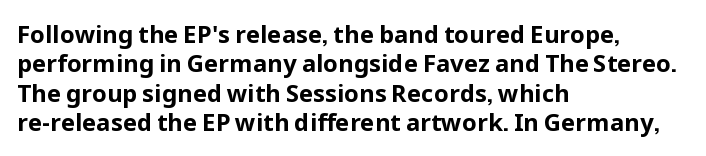
Q: Is the text bold? A: Yes.
Q: Is the text italic (slanted)? A: No, it is upright.
Q: Is the text underlined? A: No.
Q: How is the paragraph aligned? A: Left-aligned.
Q: Is the spacing between letters normal or unusually wide? A: Normal.
